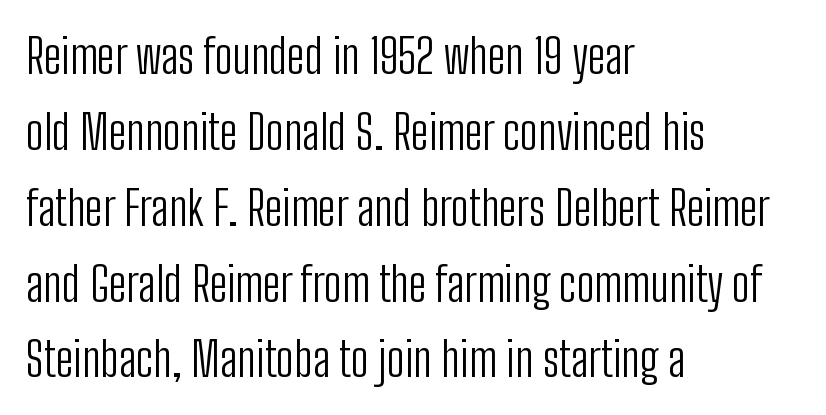
Leading: standard. Leftover space on each line is placed entirely after the last word. Check where the strokes stop: nothing finishes them off — pure sans. No word sits above an underline. Is the stroke heavy? The answer is a plain regular-or-lighter.
